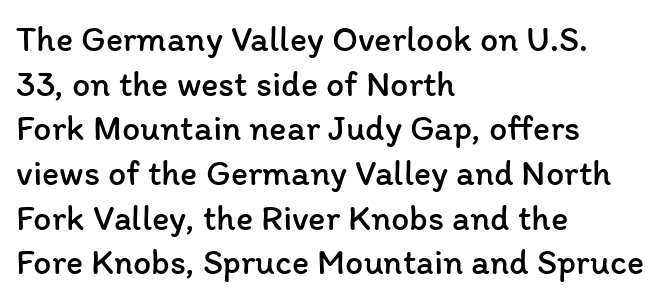
{"italic": "no", "bold": "no", "weight": "regular", "width": "normal", "stroke_contrast": "low", "x_height": "medium", "monospaced": "no", "underline": "no", "align": "left", "line_spacing_ratio": 1.24, "letter_spacing": "normal", "letter_spacing_em": 0.0, "glyph_px": 36}
